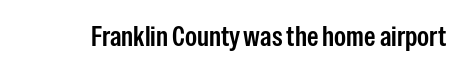
Q: Is the text bold? A: Semi-bold.
Q: Is the text italic (slanted)? A: No, it is upright.
Q: Is the typeface a serif or a sans-serif typeface? A: Sans-serif.
Q: Is the text underlined? A: No.
Q: Is the spacing between letters normal or unusually wide? A: Normal.
Q: Width (condensed, normal, or wide)? A: Condensed.
Q: Stroke contrast? A: Low.
Q: x-height? A: Medium.
Q: Monospaced? A: No.
